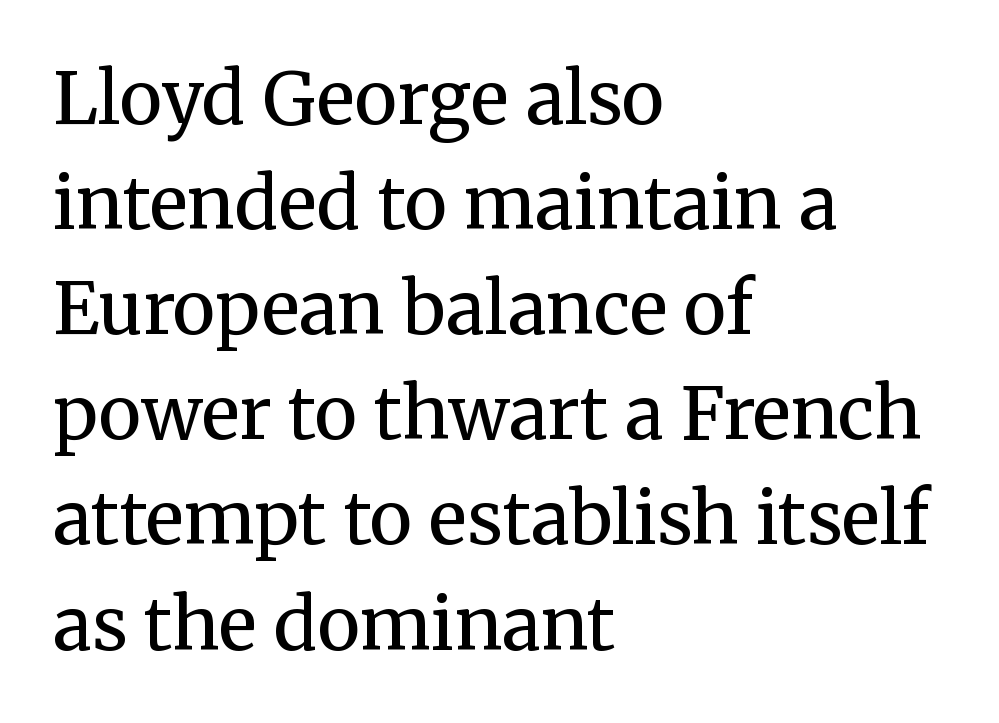
Q: Is the text bold? A: No.
Q: Is the text italic (slanted)? A: No, it is upright.
Q: Is the typeface a serif or a sans-serif typeface? A: Serif.
Q: Is the text underlined? A: No.
Q: How is the paragraph aligned? A: Left-aligned.
Q: Is the spacing between letters normal or unusually wide? A: Normal.
Q: Is the spacing between lines tight, normal or loose? A: Normal.
Q: Width (condensed, normal, or wide)? A: Normal.
Q: Stroke contrast? A: Medium.
Q: x-height? A: Medium.
Q: Monospaced? A: No.
